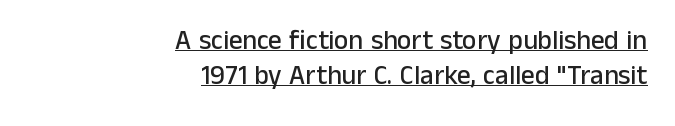
The lines in this sample share a right terminus and differ only in where they begin. Spacing between characters is what you'd get straight out of the box. Every stem runs plumb, perpendicular to the baseline. This sample keeps an unexceptional amount of space between lines. Looks like someone drew a line under every word here.
